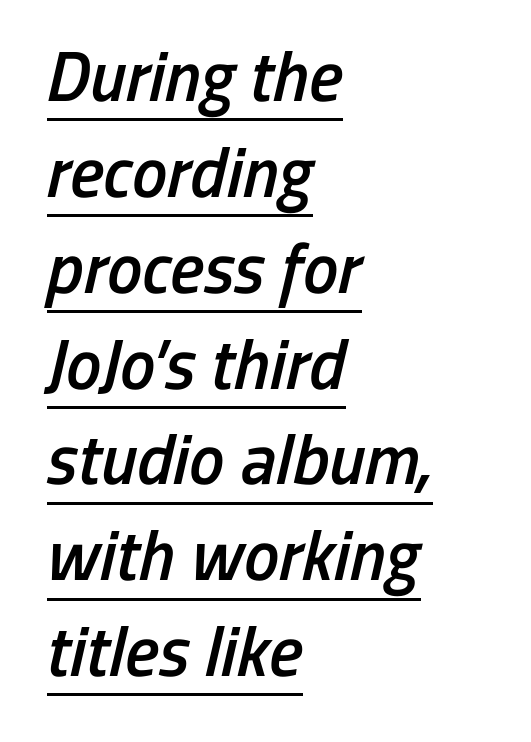
The lettering tilts uniformly, giving the passage an italic look. Emphasis by weight is partial: semibold. The leading is moderate, giving the passage an even texture. Each line starts at the same left margin while the right side varies. These lines are rendered in a variable-pitch font. Compared with undecorated copy, this sample adds a rule below the words.
